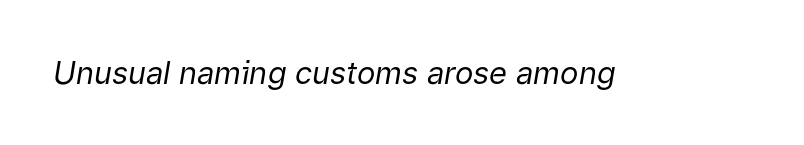
Q: Is the text bold? A: No.
Q: Is the text italic (slanted)? A: Yes, it leans right by about 9 degrees.
Q: Is the text underlined? A: No.
Q: Is the spacing between letters normal or unusually wide? A: Normal.
Q: Width (condensed, normal, or wide)? A: Normal.
Q: Stroke contrast? A: Low.
Q: x-height? A: Medium.
Q: Monospaced? A: No.
